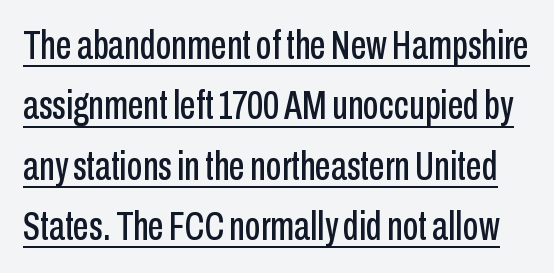
Q: Is the text italic (slanted)? A: No, it is upright.
Q: Is the typeface a serif or a sans-serif typeface? A: Sans-serif.
Q: Is the text underlined? A: Yes.
Q: Is the spacing between letters normal or unusually wide? A: Normal.
Q: Is the spacing between lines tight, normal or loose? A: Normal.
Q: Width (condensed, normal, or wide)? A: Condensed.
Q: Stroke contrast? A: Low.
Q: x-height? A: Medium.
Q: Monospaced? A: No.
